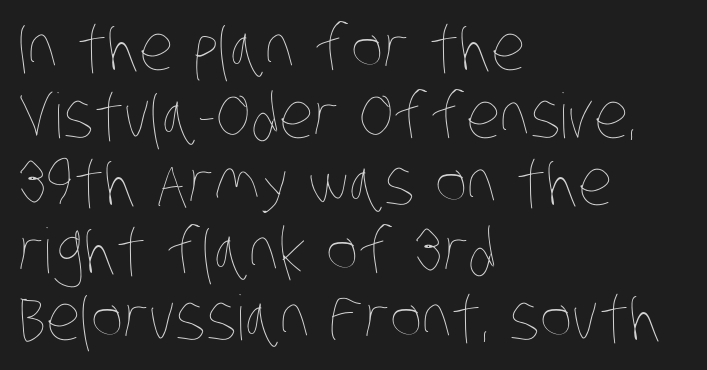
The image shows 62 px thin, condensed type; set left-aligned, tight line spacing (1.09x), normal letter spacing, not underlined; low stroke contrast and a large x-height.
